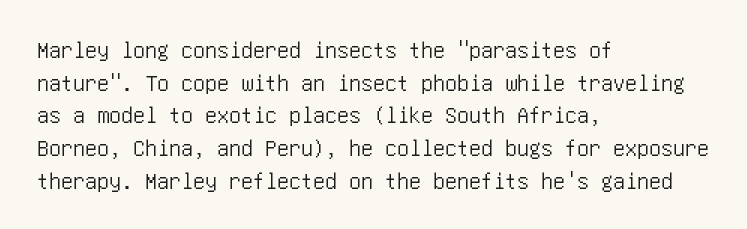
Q: Is the text italic (slanted)? A: No, it is upright.
Q: Is the text underlined? A: No.
Q: How is the paragraph aligned? A: Left-aligned.
Q: Is the spacing between letters normal or unusually wide? A: Normal.
Q: Is the spacing between lines tight, normal or loose? A: Normal.
